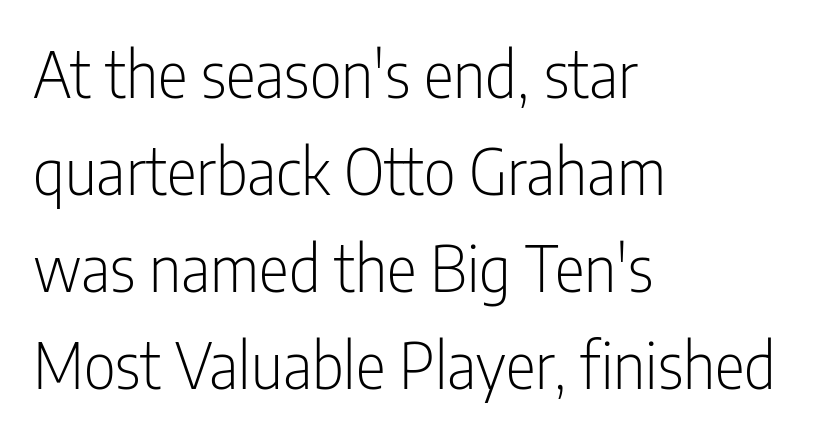
The image shows 63 px light, condensed sans-serif type, upright; set left-aligned, normal line spacing (1.54x), normal letter spacing, not underlined; low stroke contrast and a medium x-height.
